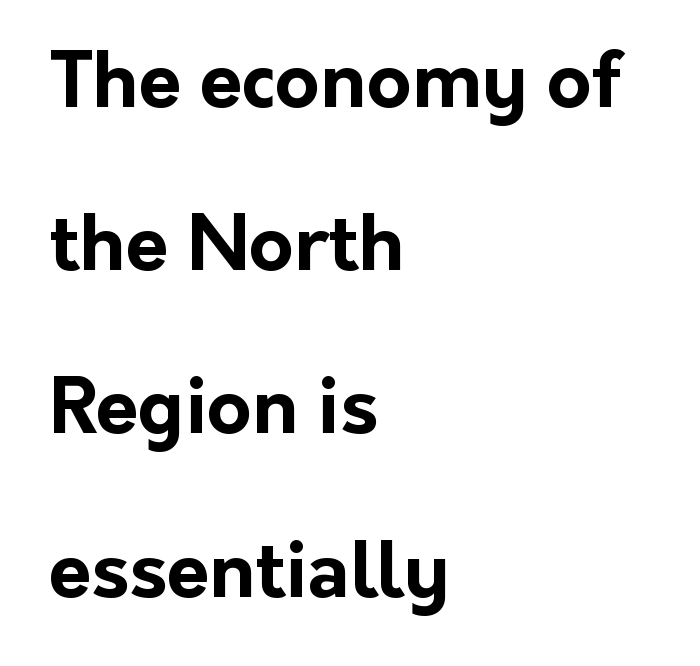
The image shows 77 px bold sans-serif type, upright; set left-aligned, loose line spacing (2.12x), normal letter spacing, not underlined; low stroke contrast and a medium x-height.
